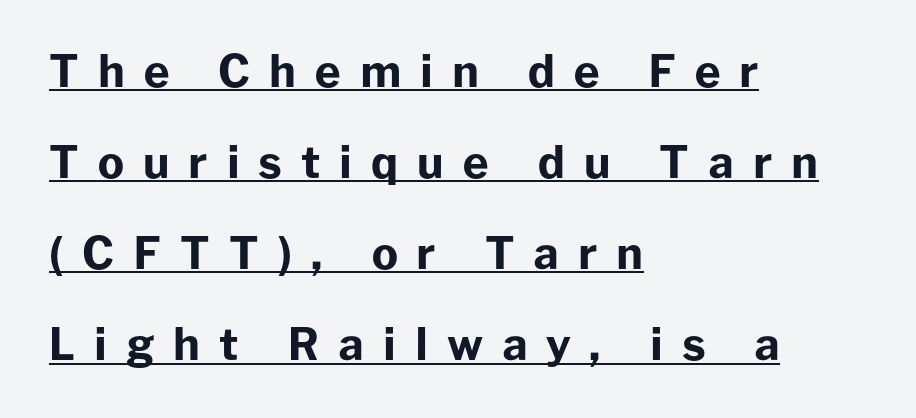
{"serif": "no", "italic": "no", "bold": "yes", "weight": "bold", "width": "normal", "stroke_contrast": "low", "x_height": "medium", "monospaced": "no", "underline": "yes", "align": "left", "line_spacing": "loose", "line_spacing_ratio": 2.07, "letter_spacing": "wide", "letter_spacing_em": 0.43, "glyph_px": 44}
